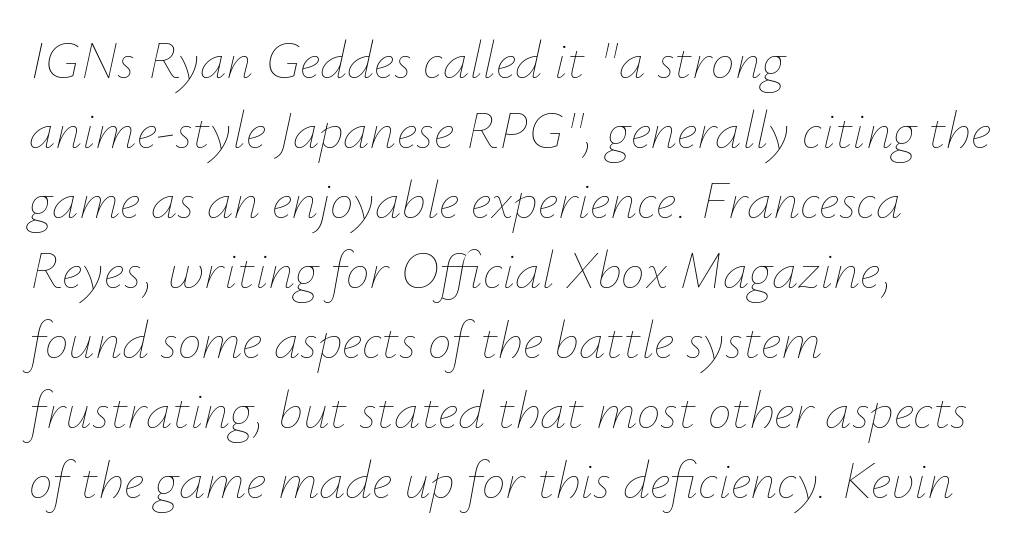
{"italic": "yes", "lean": "right", "slant_degrees": 12, "bold": "no", "weight": "thin", "width": "normal", "stroke_contrast": "low", "x_height": "small", "monospaced": "no", "underline": "no", "align": "left", "line_spacing": "normal", "line_spacing_ratio": 1.32, "letter_spacing": "normal", "letter_spacing_em": 0.0, "glyph_px": 53}
